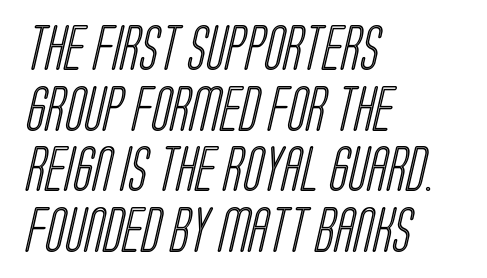
Q: Is the text underlined? A: No.
Q: How is the paragraph aligned? A: Left-aligned.
Q: Is the spacing between letters normal or unusually wide? A: Normal.
Q: Is the spacing between lines tight, normal or loose? A: Normal.
Q: Width (condensed, normal, or wide)? A: Condensed.
Q: x-height? A: Large.
Q: Monospaced? A: No.
